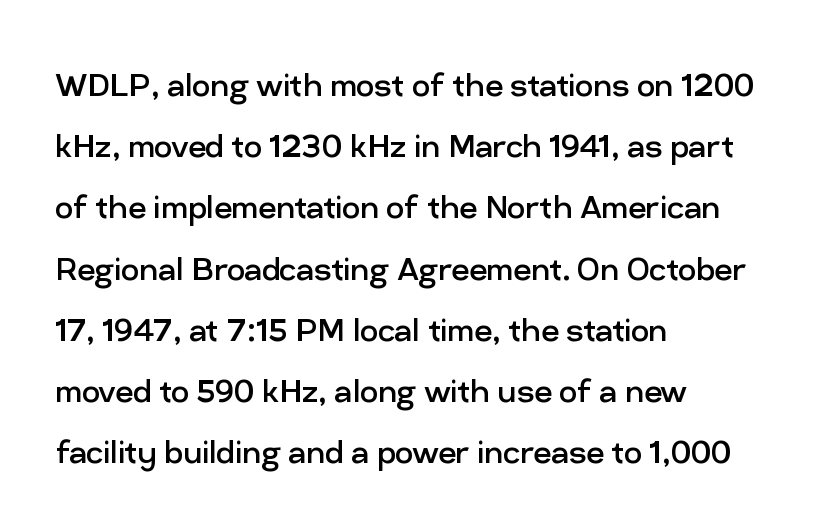
A quiet, ordinary-to-light weight characterises the typeface. Type style note: lacks serifs. Layout note: lines flush left. The glyphs are unaccompanied by any horizontal stroke below them. The leading is moderate, giving the passage an even texture. No extra tracking has been applied to these lines.
